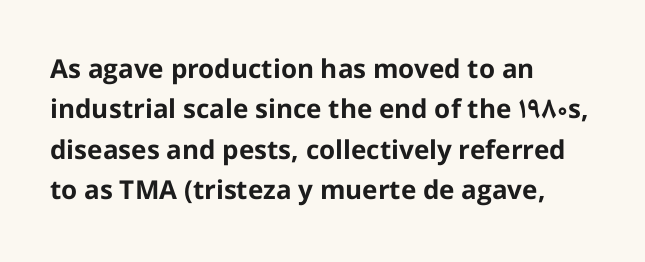
{"italic": "no", "bold": "yes", "underline": "no", "align": "left", "line_spacing": "normal", "line_spacing_ratio": 1.55, "letter_spacing": "normal", "letter_spacing_em": 0.0, "glyph_px": 26}
